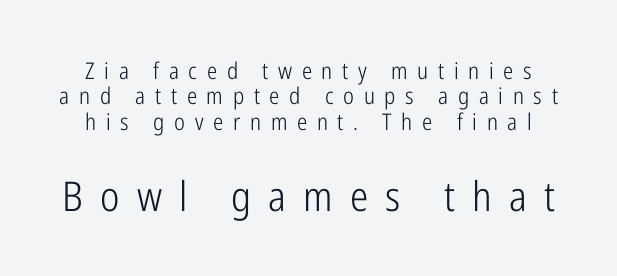
{"serif": "no", "italic": "no", "bold": "no", "weight": "light", "width": "condensed", "stroke_contrast": "low", "x_height": "medium", "monospaced": "no", "underline": "no", "line_spacing": "tight", "line_spacing_ratio": 1.1, "letter_spacing": "wide", "letter_spacing_em": 0.42, "larger_block": "second", "size_ratio": 1.78, "glyph_px": 41}
